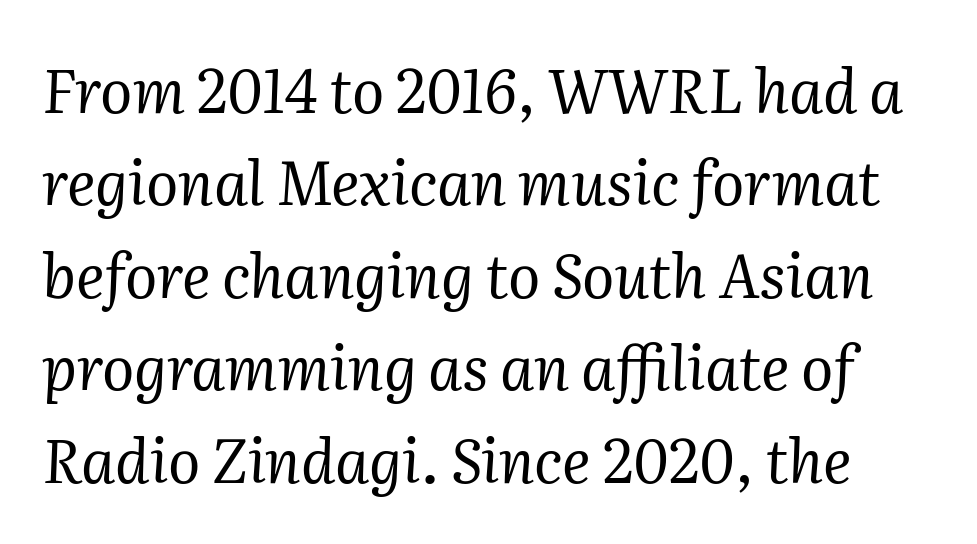
{"serif": "yes", "italic": "yes", "lean": "right", "slant_degrees": 2, "bold": "no", "weight": "regular", "width": "normal", "stroke_contrast": "medium", "x_height": "medium", "monospaced": "no", "underline": "no", "line_spacing": "normal", "line_spacing_ratio": 1.54, "letter_spacing": "normal", "letter_spacing_em": 0.0, "glyph_px": 60}
